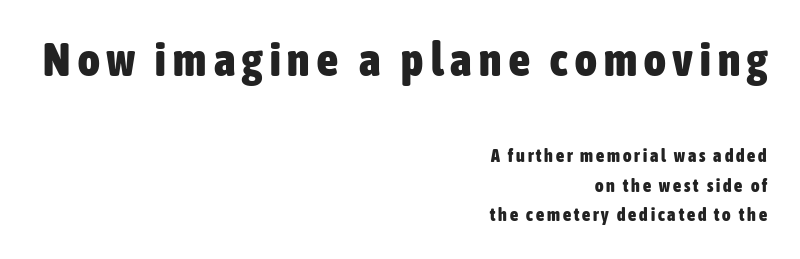
Examine the stroke ends and you'll find no serifs. The font is running at its bold setting. Only glyphs here, with clear space below each row. Quick note: not italic, upright.
